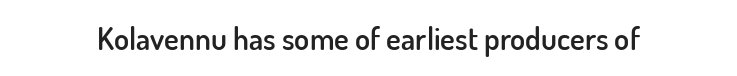
Q: Is the text bold? A: Semi-bold.
Q: Is the text italic (slanted)? A: No, it is upright.
Q: Is the typeface a serif or a sans-serif typeface? A: Sans-serif.
Q: Is the text underlined? A: No.
Q: Is the spacing between letters normal or unusually wide? A: Normal.
Q: Width (condensed, normal, or wide)? A: Normal.
Q: Stroke contrast? A: Low.
Q: x-height? A: Small.
Q: Monospaced? A: No.
